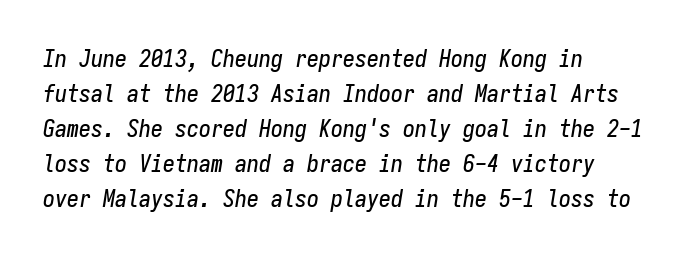
Q: Is the text italic (slanted)? A: Yes, it leans right by about 9 degrees.
Q: Is the text underlined? A: No.
Q: How is the paragraph aligned? A: Left-aligned.
Q: Is the spacing between letters normal or unusually wide? A: Normal.
Q: Is the spacing between lines tight, normal or loose? A: Normal.
